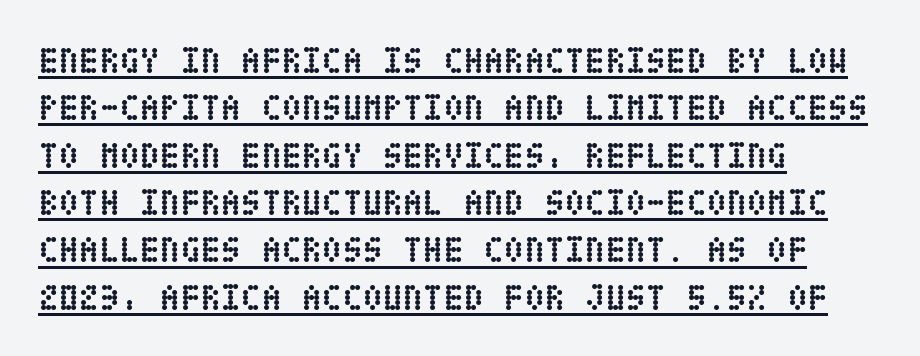
{"italic": "no", "bold": "yes", "weight": "semibold", "width": "condensed", "stroke_contrast": "low", "x_height": "large", "underline": "yes", "align": "left", "line_spacing": "normal", "line_spacing_ratio": 1.28, "letter_spacing": "normal", "letter_spacing_em": 0.0, "glyph_px": 37}
